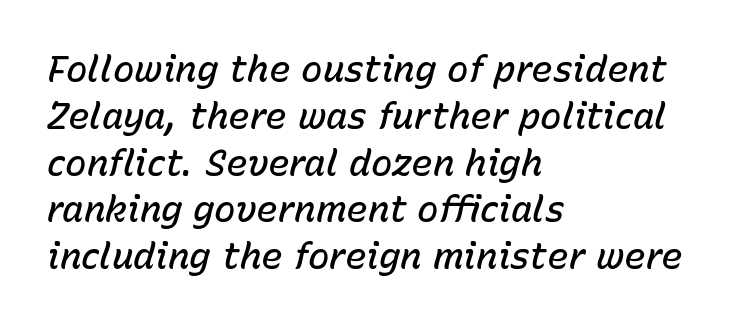
{"italic": "yes", "lean": "right", "slant_degrees": 15, "bold": "semi", "weight": "semibold", "width": "normal", "stroke_contrast": "low", "x_height": "medium", "monospaced": "no", "underline": "no", "align": "left", "line_spacing": "normal", "line_spacing_ratio": 1.3, "letter_spacing": "normal", "letter_spacing_em": 0.0, "glyph_px": 36}
